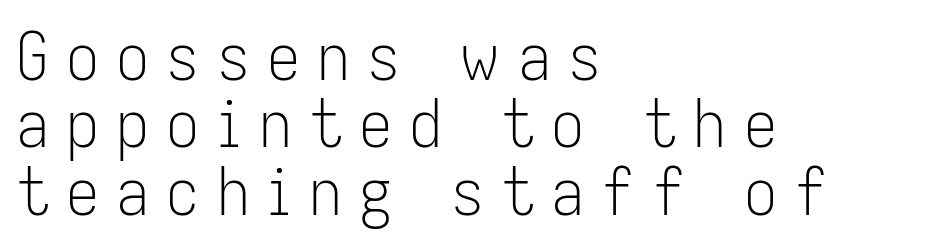
{"serif": "no", "italic": "no", "bold": "no", "weight": "light", "width": "condensed", "stroke_contrast": "low", "x_height": "medium", "monospaced": "no", "underline": "no", "align": "left", "line_spacing": "tight", "line_spacing_ratio": 1.02, "letter_spacing": "wide", "letter_spacing_em": 0.26, "glyph_px": 66}
